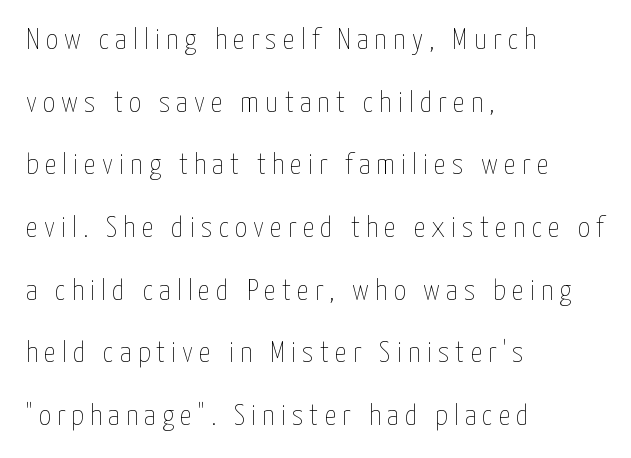
Is this a fixed-width face? No — the glyphs have proportional, varying widths. These lines stack with their left ends in a neat column. The area under the type is left untouched. Airy leading.
